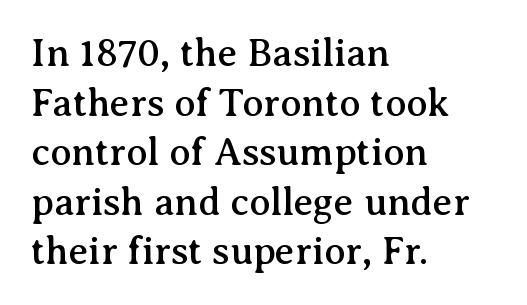
{"serif": "yes", "italic": "no", "width": "normal", "stroke_contrast": "medium", "x_height": "medium", "monospaced": "no", "underline": "no", "align": "left", "line_spacing": "normal", "line_spacing_ratio": 1.27, "letter_spacing": "normal", "letter_spacing_em": 0.0, "glyph_px": 39}
